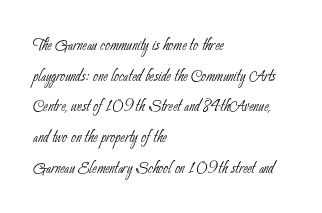
{"bold": "no", "underline": "no", "align": "left", "line_spacing": "normal", "line_spacing_ratio": 1.46, "letter_spacing": "normal", "letter_spacing_em": 0.0, "glyph_px": 21}
